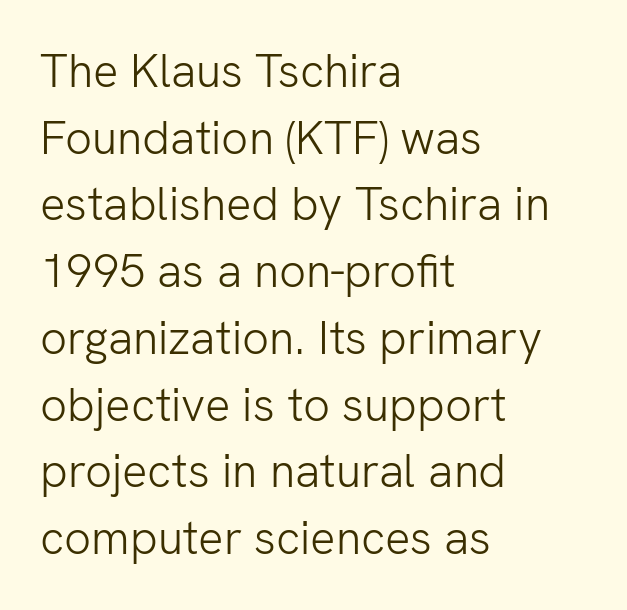
{"serif": "no", "italic": "no", "bold": "no", "weight": "light", "width": "normal", "stroke_contrast": "low", "x_height": "medium", "monospaced": "no", "underline": "no", "align": "left", "line_spacing": "normal", "line_spacing_ratio": 1.42, "letter_spacing": "normal", "letter_spacing_em": 0.0, "glyph_px": 47}
